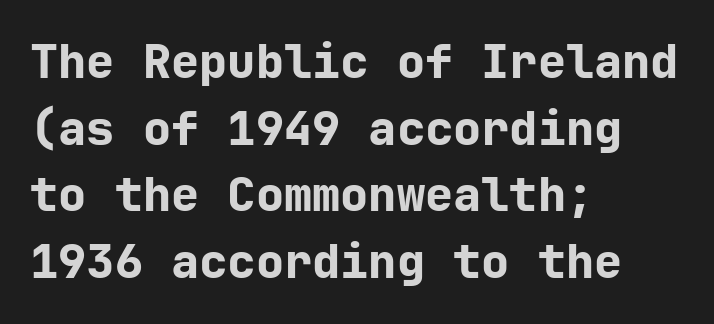
Q: Is the text bold? A: Yes.
Q: Is the text italic (slanted)? A: No, it is upright.
Q: Is the typeface a serif or a sans-serif typeface? A: Sans-serif.
Q: Is the text underlined? A: No.
Q: How is the paragraph aligned? A: Left-aligned.
Q: Is the spacing between letters normal or unusually wide? A: Normal.
Q: Is the spacing between lines tight, normal or loose? A: Normal.
Q: Width (condensed, normal, or wide)? A: Normal.
Q: Stroke contrast? A: Low.
Q: x-height? A: Medium.
